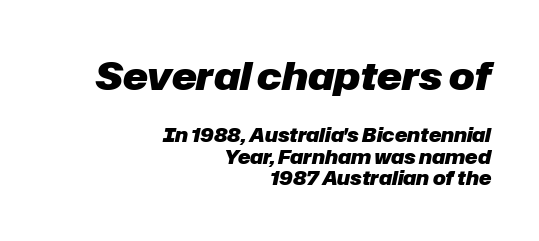
{"italic": "yes", "lean": "right", "slant_degrees": 12, "bold": "yes", "weight": "heavy", "width": "normal", "stroke_contrast": "low", "x_height": "medium", "monospaced": "no", "underline": "no", "align": "right", "line_spacing": "tight", "line_spacing_ratio": 1.13, "letter_spacing": "normal", "letter_spacing_em": 0.0, "larger_block": "first", "size_ratio": 2.0, "glyph_px": 38}
